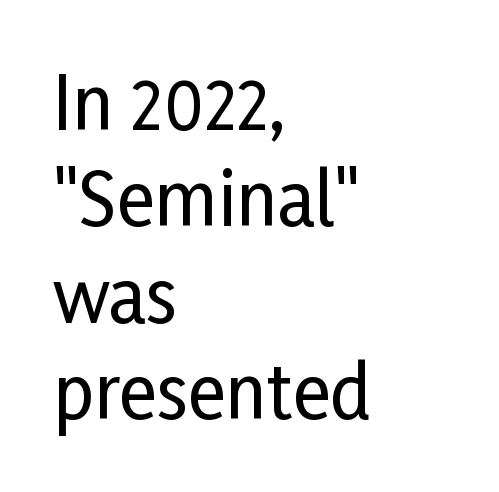
Notice how the stems are strictly vertical — no italics here. The passage shown has conventional tracking throughout. Beneath every word, the page is bare. Looks like regular typesetting: each glyph gets only the width it needs. The rag falls on the right side of this text block.
